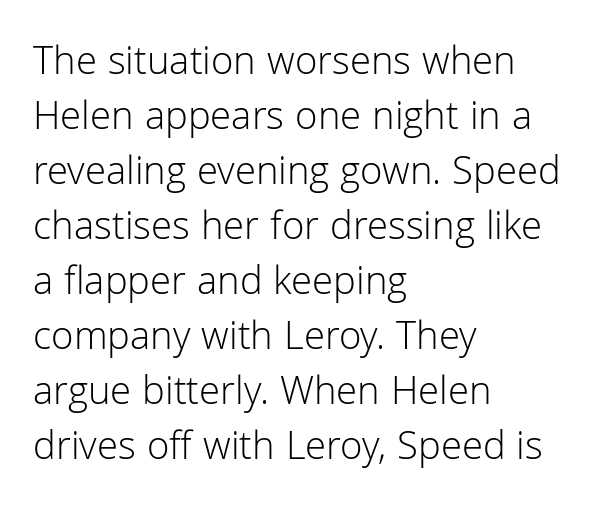
Unlike a traditional serif, this face leaves its strokes unadorned. Does the copy run flush right? No — it runs flush left. This is the regular roman posture of the typeface. The space directly below the letters is spotless. Spacing verdict: proportional, widths tailored to each character.
